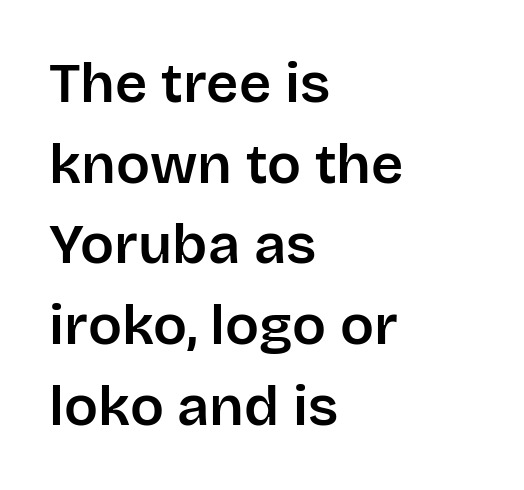
Q: Is the text italic (slanted)? A: No, it is upright.
Q: Is the typeface a serif or a sans-serif typeface? A: Sans-serif.
Q: Is the text underlined? A: No.
Q: How is the paragraph aligned? A: Left-aligned.
Q: Is the spacing between letters normal or unusually wide? A: Normal.
Q: Is the spacing between lines tight, normal or loose? A: Normal.
Q: Width (condensed, normal, or wide)? A: Normal.
Q: Stroke contrast? A: Low.
Q: x-height? A: Large.
Q: Monospaced? A: No.
